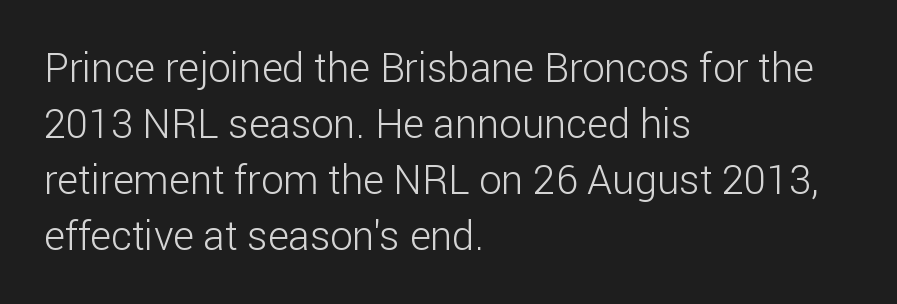
Q: Is the text bold? A: No.
Q: Is the text italic (slanted)? A: No, it is upright.
Q: Is the typeface a serif or a sans-serif typeface? A: Sans-serif.
Q: Is the text underlined? A: No.
Q: How is the paragraph aligned? A: Left-aligned.
Q: Is the spacing between letters normal or unusually wide? A: Normal.
Q: Is the spacing between lines tight, normal or loose? A: Normal.
Q: Width (condensed, normal, or wide)? A: Normal.
Q: Stroke contrast? A: Low.
Q: x-height? A: Medium.
Q: Monospaced? A: No.
